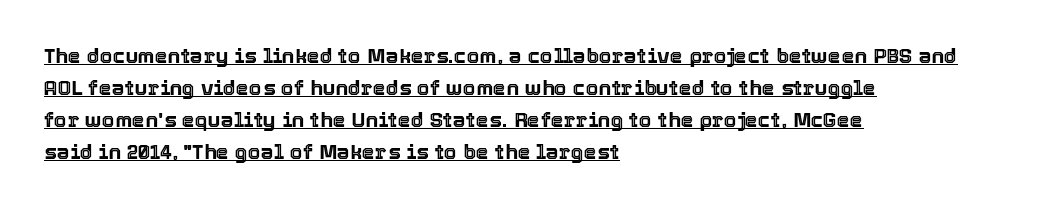
Q: Is the text italic (slanted)? A: No, it is upright.
Q: Is the text underlined? A: Yes.
Q: How is the paragraph aligned? A: Left-aligned.
Q: Is the spacing between letters normal or unusually wide? A: Normal.
Q: Is the spacing between lines tight, normal or loose? A: Normal.
